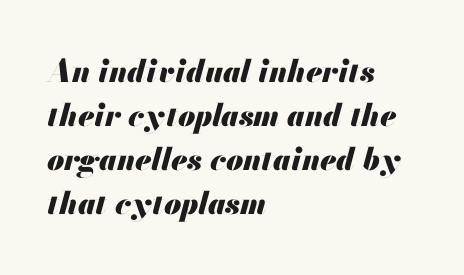
The image shows 31 px heavy type, italic (leaning right); set left-aligned, normal line spacing (1.42x), normal letter spacing, not underlined; medium stroke contrast and a small x-height.
